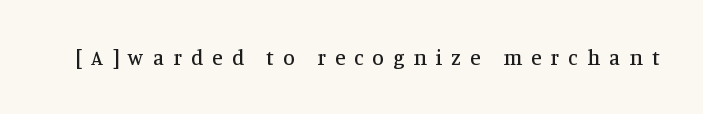
Q: Is the text italic (slanted)? A: No, it is upright.
Q: Is the text underlined? A: No.
Q: Is the spacing between letters normal or unusually wide? A: Unusually wide.
